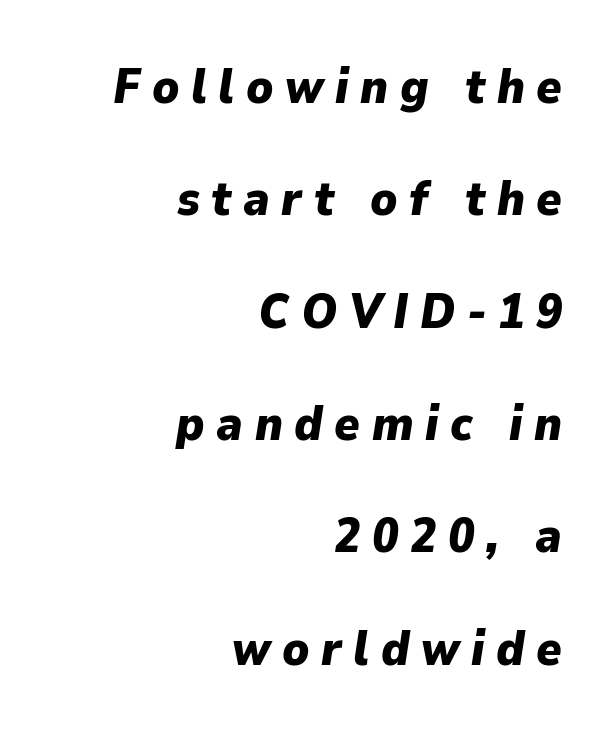
The space between consecutive lines is lavish. Spacing between characters has been opened up far beyond the box default. Lines of text with bare space underneath. These lines are set flush right with a ragged left edge. Pretty heavy lettering here — definitely bold. Note the varied advance widths — an 'i' is clearly narrower than an 'm'.
